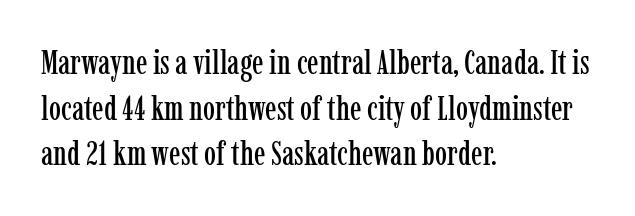
{"serif": "yes", "italic": "no", "width": "condensed", "stroke_contrast": "low", "x_height": "medium", "monospaced": "no", "underline": "no", "align": "left", "line_spacing": "normal", "line_spacing_ratio": 1.34, "letter_spacing": "normal", "letter_spacing_em": 0.0, "glyph_px": 34}
